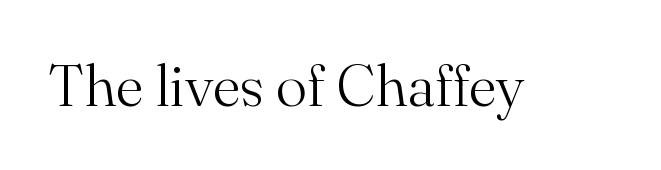
{"serif": "yes", "italic": "no", "bold": "no", "weight": "light", "width": "normal", "stroke_contrast": "medium", "x_height": "small", "monospaced": "no", "underline": "no", "letter_spacing": "normal", "letter_spacing_em": 0.0, "glyph_px": 59}
